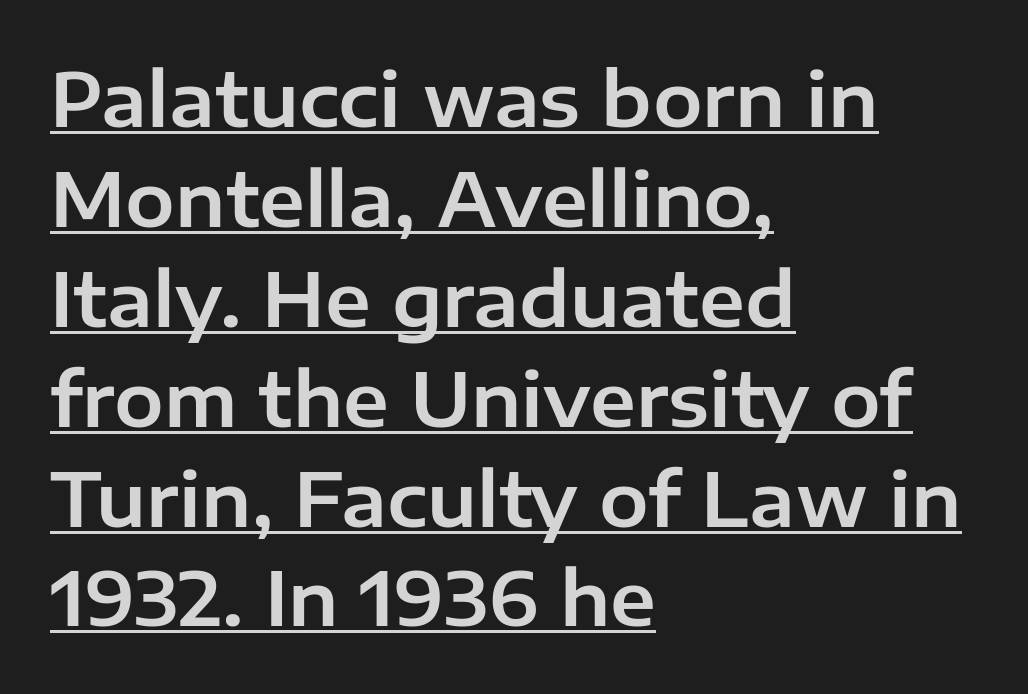
The image shows 74 px sans-serif type, upright; set left-aligned, normal line spacing (1.35x), normal letter spacing, underlined; low stroke contrast and a medium x-height.
